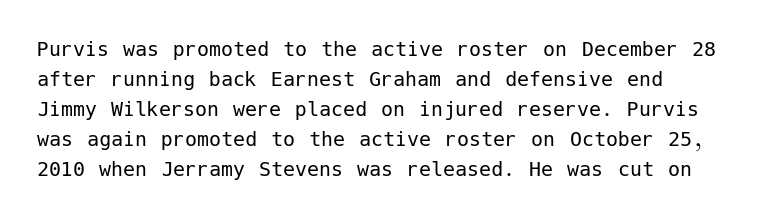
Q: Is the text bold? A: No.
Q: Is the text italic (slanted)? A: No, it is upright.
Q: Is the text underlined? A: No.
Q: Is the spacing between letters normal or unusually wide? A: Normal.
Q: Is the spacing between lines tight, normal or loose? A: Normal.
